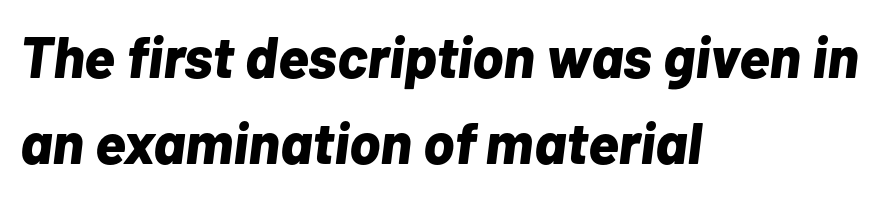
This rendering features lettering with no underline. Character widths vary here, with narrow letters taking less room than wide ones. A normal amount of white space separates one row of letters from the next. Weight: bold. Style check: oblique. Compared with a centered layout, this one pins lines to the left instead.
